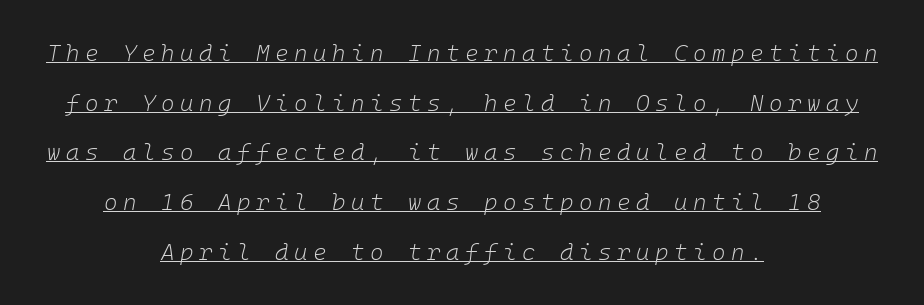
{"italic": "yes", "lean": "right", "slant_degrees": 10, "bold": "no", "underline": "yes", "align": "center", "line_spacing": "loose", "line_spacing_ratio": 2.16, "letter_spacing": "wide", "letter_spacing_em": 0.24, "glyph_px": 23}
